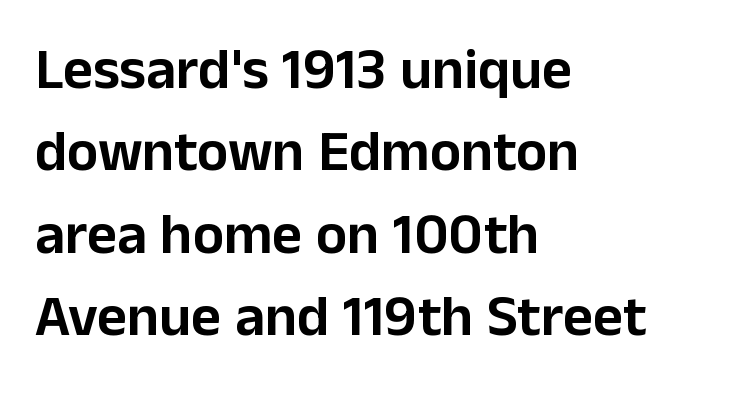
{"serif": "no", "italic": "no", "width": "normal", "stroke_contrast": "low", "x_height": "medium", "monospaced": "no", "underline": "no", "align": "left", "line_spacing": "normal", "line_spacing_ratio": 1.42, "letter_spacing": "normal", "letter_spacing_em": 0.0, "glyph_px": 58}
